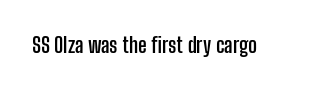
Q: Is the text bold? A: Yes.
Q: Is the text italic (slanted)? A: No, it is upright.
Q: Is the text underlined? A: No.
Q: Is the spacing between letters normal or unusually wide? A: Normal.
